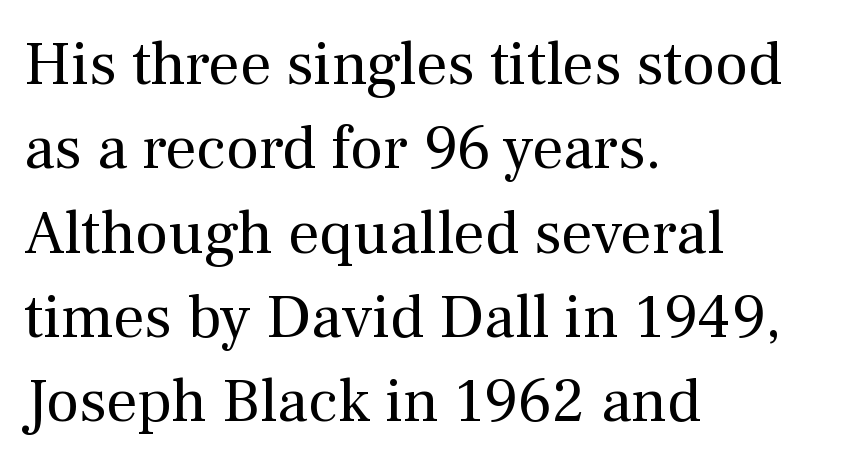
{"serif": "yes", "italic": "no", "bold": "no", "weight": "regular", "width": "normal", "stroke_contrast": "medium", "x_height": "medium", "monospaced": "no", "underline": "no", "align": "left", "line_spacing": "normal", "line_spacing_ratio": 1.36, "letter_spacing": "normal", "letter_spacing_em": 0.0, "glyph_px": 62}
